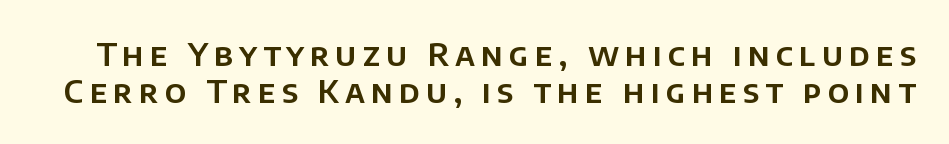
Horizontal bands of white between lines are thin slivers. Beneath every word, the page is bare. Upright lettering throughout. Note the varied advance widths — an 'i' is clearly narrower than an 'm'. In terms of letterform style, serifs are entirely absent.
